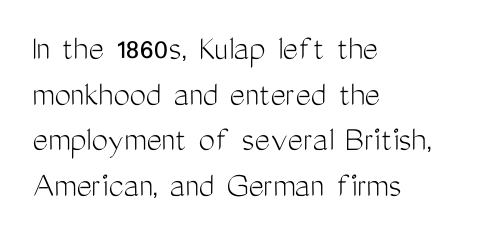
Q: Is the text bold? A: No.
Q: Is the text italic (slanted)? A: No, it is upright.
Q: Is the typeface a serif or a sans-serif typeface? A: Sans-serif.
Q: Is the text underlined? A: No.
Q: How is the paragraph aligned? A: Left-aligned.
Q: Is the spacing between letters normal or unusually wide? A: Normal.
Q: Width (condensed, normal, or wide)? A: Condensed.
Q: Stroke contrast? A: Medium.
Q: x-height? A: Medium.
Q: Monospaced? A: No.
